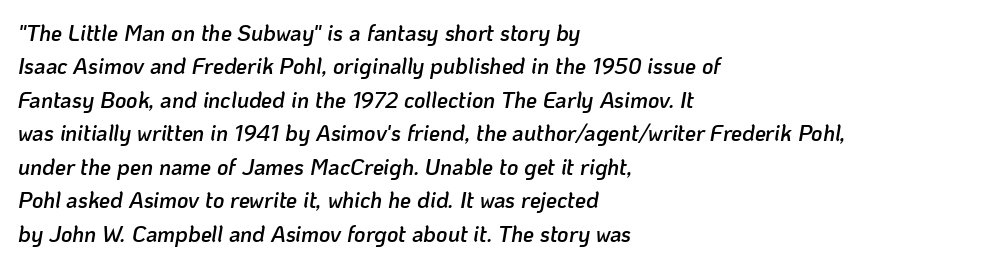
Line spacing here is normal. Italic? Definitely — the glyphs are oblique. Glyph-to-glyph distance matches everyday printed text. The sample has been set in demibold, a notch under bold.
